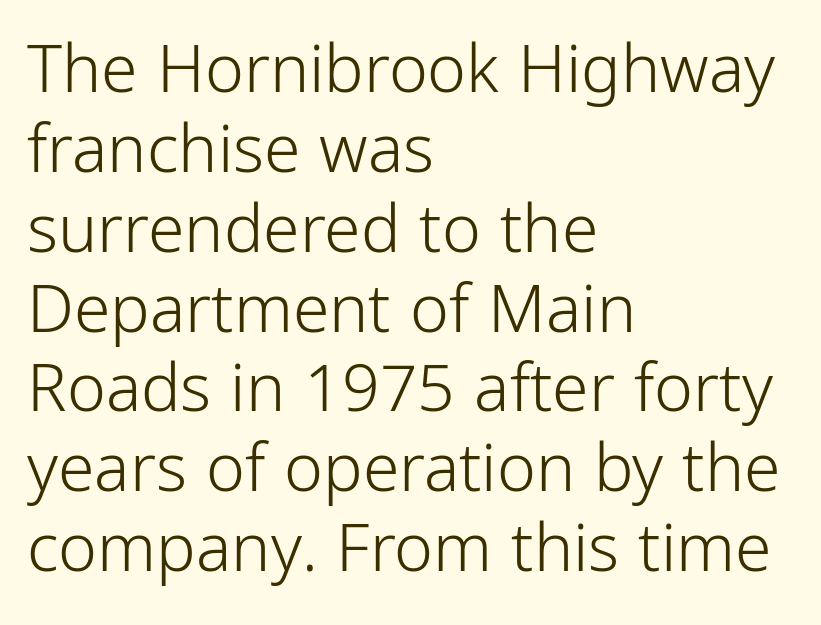
The image shows 66 px light, condensed sans-serif type, upright; set left-aligned, line spacing 1.21x, normal letter spacing, not underlined; low stroke contrast and a medium x-height.
